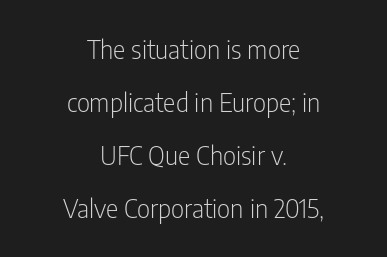
{"italic": "no", "bold": "no", "underline": "no", "align": "center", "line_spacing": "loose", "line_spacing_ratio": 2.04, "letter_spacing": "normal", "letter_spacing_em": 0.0, "glyph_px": 26}
